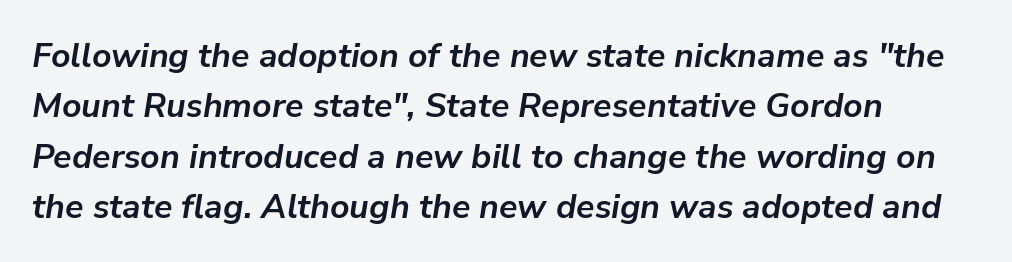
In terms of posture, this sample is oblique. The specimen omits any rule beneath the text block's lines. Baseline-to-baseline distance is the conventional proportion of letter height. These lines keep a tight, regular rhythm from letter to letter. Each glyph is drawn with heavy, bold strokes. Character widths vary here, with narrow letters taking less room than wide ones.
